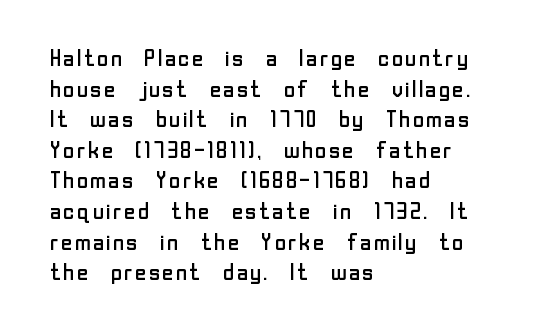
Vertical spacing — default. The text block is weighted toward the left margin, trailing off unevenly rightward. The baseline area is clear. These lines keep a tight, regular rhythm from letter to letter. No extra ink here — the face is not bold.
